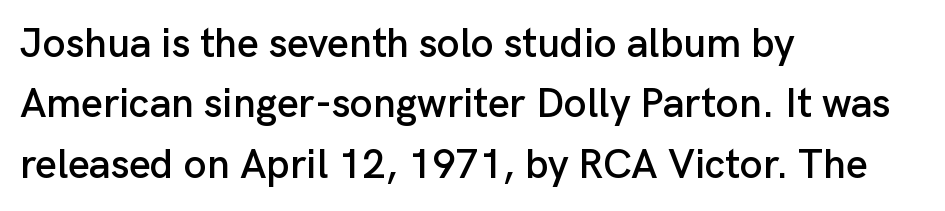
This is sans-serif lettering, the kind often seen on screens and signage. Is there much room between lines? A standard amount, neither cramped nor airy. Each word holds together tightly as a unit, with standard inter-letter gaps. The passage shown is not underscored anywhere. A typesetter would call this proportional, since set widths differ per character.
